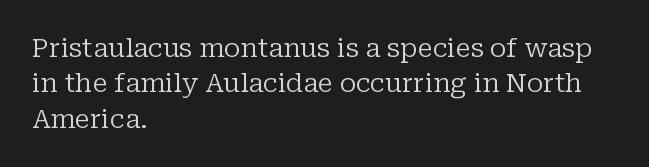
The image shows 26 px text type, upright; set left-aligned, normal line spacing (1.36x), normal letter spacing, not underlined.
